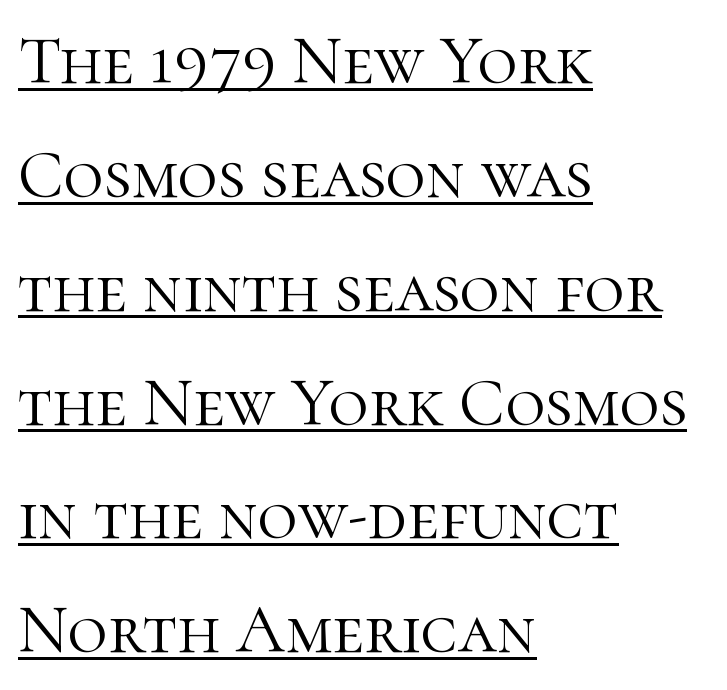
{"serif": "yes", "italic": "no", "bold": "no", "weight": "light", "width": "normal", "stroke_contrast": "high", "x_height": "medium", "monospaced": "no", "underline": "yes", "align": "left", "line_spacing": "normal", "line_spacing_ratio": 1.65, "letter_spacing": "normal", "letter_spacing_em": 0.0, "glyph_px": 69}
